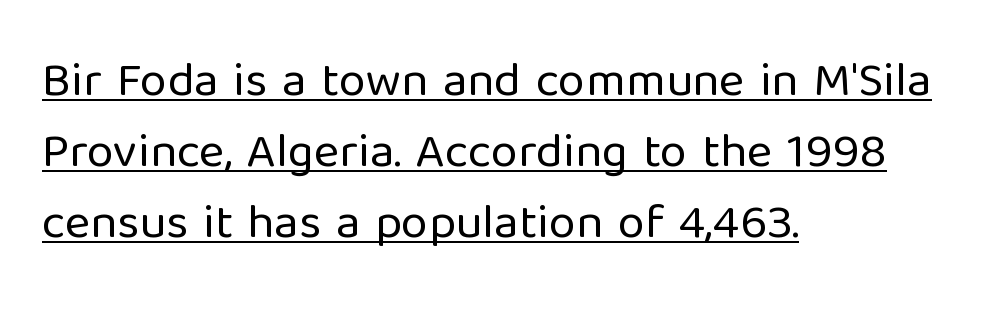
The image shows 49 px regular-weight sans-serif type, upright; set left-aligned, normal line spacing (1.45x), normal letter spacing, underlined; low stroke contrast and a medium x-height.
